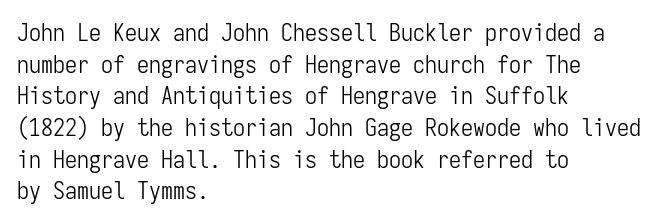
{"italic": "no", "bold": "no", "underline": "no", "align": "left", "line_spacing": "normal", "line_spacing_ratio": 1.32, "letter_spacing": "normal", "letter_spacing_em": 0.0, "glyph_px": 24}
